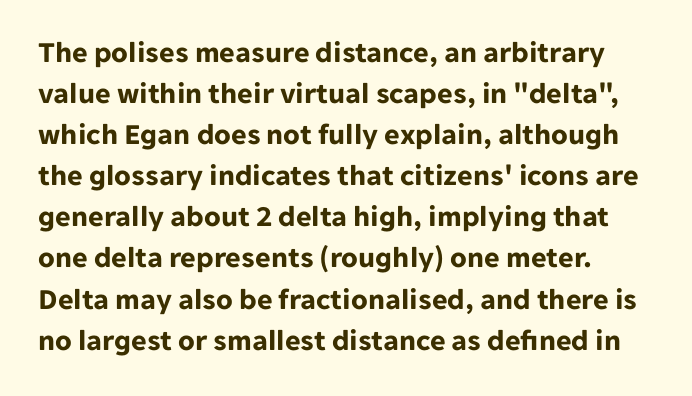
{"serif": "no", "italic": "no", "bold": "yes", "weight": "bold", "width": "normal", "stroke_contrast": "low", "x_height": "medium", "monospaced": "no", "underline": "no", "align": "left", "line_spacing": "normal", "line_spacing_ratio": 1.37, "letter_spacing": "normal", "letter_spacing_em": 0.0, "glyph_px": 30}
